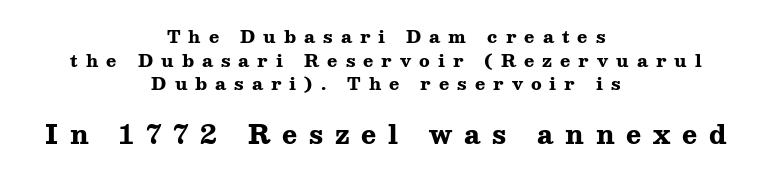
{"italic": "no", "bold": "yes", "underline": "no", "align": "center", "line_spacing": "normal", "line_spacing_ratio": 1.39, "letter_spacing": "wide", "letter_spacing_em": 0.47, "larger_block": "second", "size_ratio": 1.47, "glyph_px": 25}
